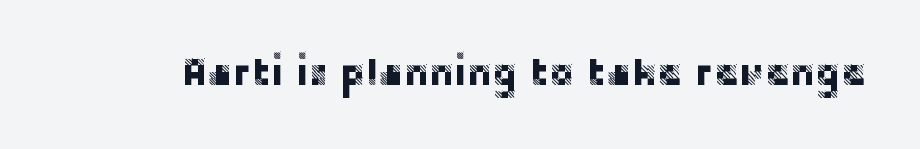
Beneath every word, the page is bare. Varying glyph widths throughout — classic text-font behaviour. Are there feet on the stems? There aren't — it's a sans. Every stem runs plumb, perpendicular to the baseline. The rendering keeps characters at their native spacing.
